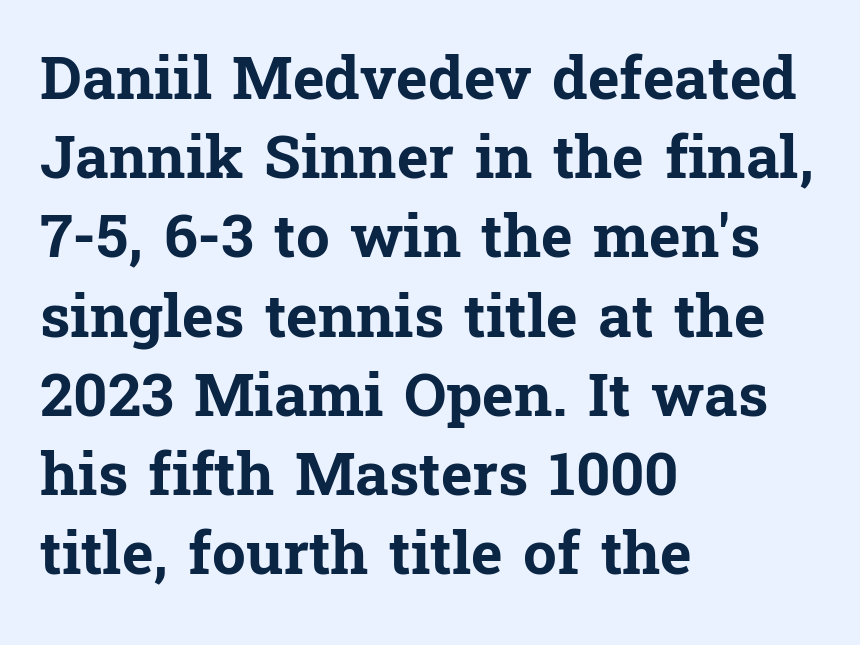
{"serif": "yes", "italic": "no", "bold": "yes", "weight": "bold", "width": "normal", "stroke_contrast": "low", "x_height": "medium", "monospaced": "no", "underline": "no", "align": "left", "line_spacing": "normal", "line_spacing_ratio": 1.32, "letter_spacing": "normal", "letter_spacing_em": 0.0, "glyph_px": 60}
